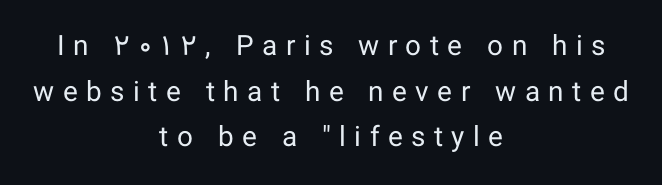
The rendering uses natural spacing where letterforms have individual widths. The foot of each line stays bare and open. Grotesque or geometric, the face here clearly has no serifs. Does the copy run flush right? No — it is centered line by line. A typesetter would mark this as roman, not italic.
